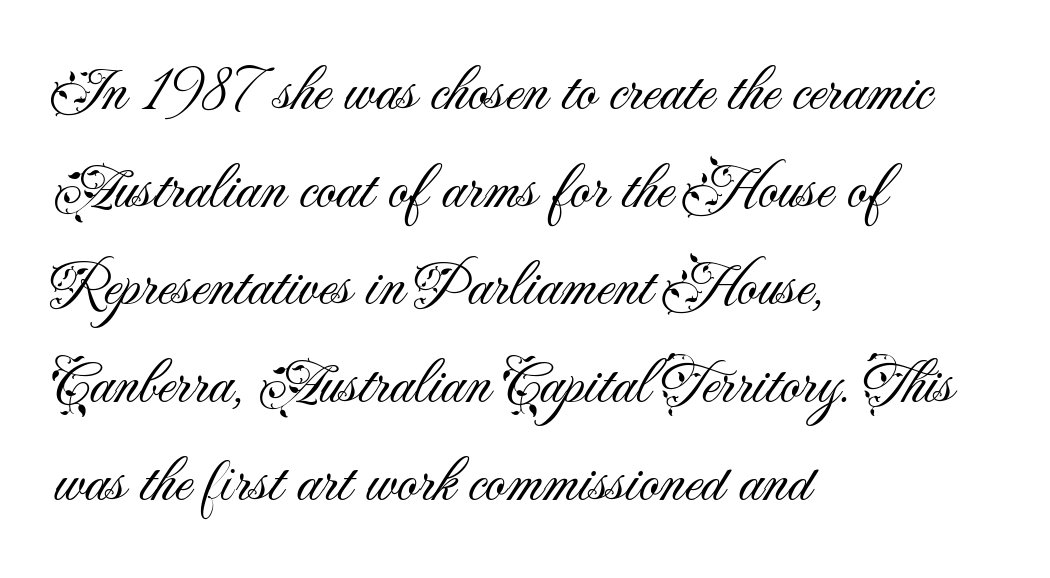
{"serif": "no", "bold": "no", "weight": "light", "width": "normal", "stroke_contrast": "medium", "x_height": "small", "monospaced": "no", "underline": "no", "align": "left", "line_spacing": "normal", "line_spacing_ratio": 1.55, "letter_spacing": "normal", "letter_spacing_em": 0.0, "glyph_px": 63}
